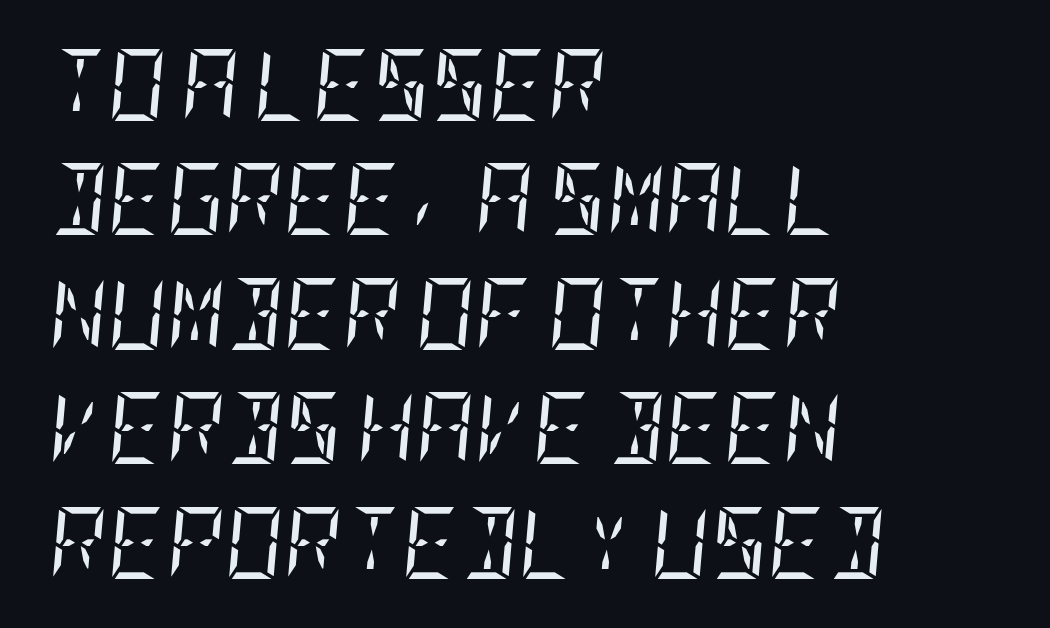
{"serif": "yes", "italic": "yes", "lean": "right", "slant_degrees": 5, "bold": "no", "weight": "regular", "width": "condensed", "stroke_contrast": "low", "x_height": "large", "underline": "no", "align": "left", "line_spacing": "normal", "line_spacing_ratio": 1.59, "letter_spacing": "normal", "letter_spacing_em": 0.0, "glyph_px": 72}
